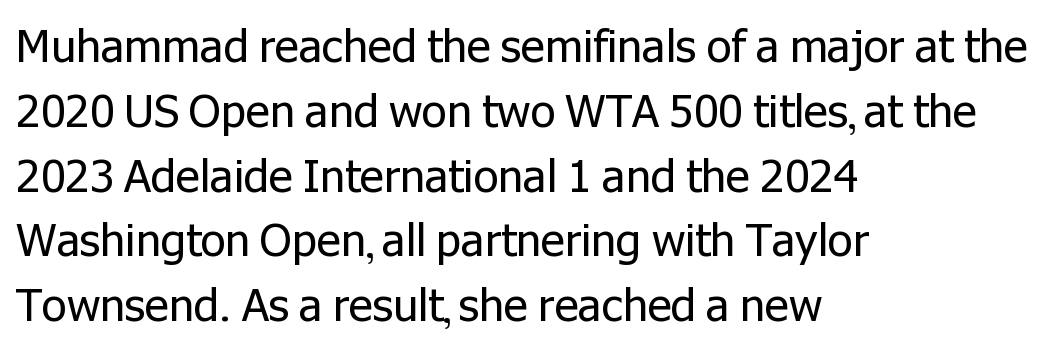
Do the characters align in a grid? No, the font is proportional. If you drew a line through each stem, it would be perfectly vertical. What's the leading like? Ordinary, nothing unusual. I'd call this a sans setting — the letters go barefoot.
